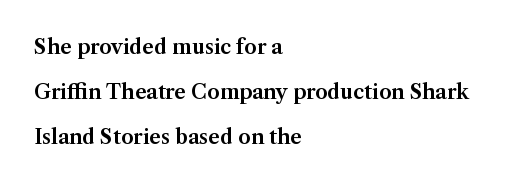
{"italic": "no", "underline": "no", "align": "left", "line_spacing": "loose", "line_spacing_ratio": 2.25, "letter_spacing": "normal", "letter_spacing_em": 0.0, "glyph_px": 20}
